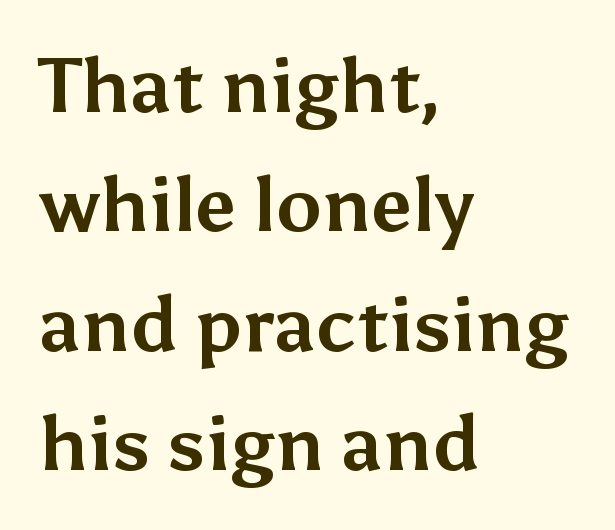
{"serif": "no", "italic": "no", "bold": "yes", "weight": "bold", "width": "normal", "stroke_contrast": "medium", "x_height": "medium", "monospaced": "no", "underline": "no", "align": "left", "line_spacing": "normal", "line_spacing_ratio": 1.57, "letter_spacing": "normal", "letter_spacing_em": 0.0, "glyph_px": 76}
